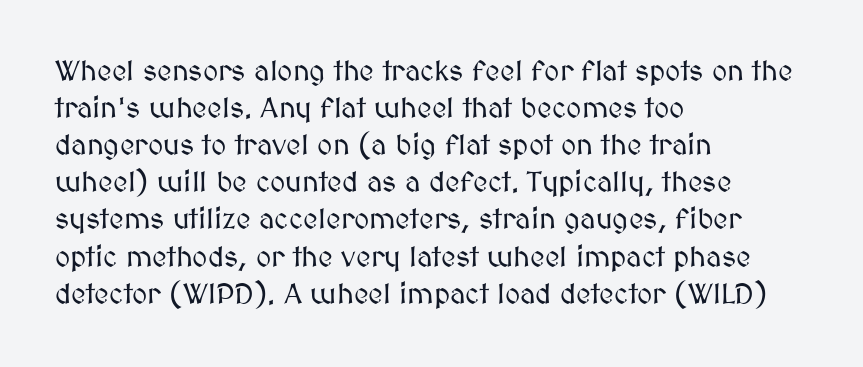
{"italic": "no", "width": "normal", "stroke_contrast": "medium", "x_height": "medium", "monospaced": "no", "underline": "no", "align": "left", "line_spacing": "normal", "line_spacing_ratio": 1.28, "letter_spacing": "normal", "letter_spacing_em": 0.0, "glyph_px": 29}
